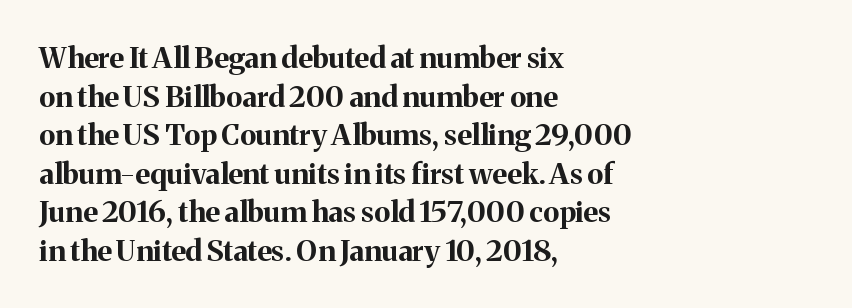
The image shows 29 px bold serif type, upright; set left-aligned, normal line spacing (1.33x), normal letter spacing, not underlined; medium stroke contrast and a medium x-height.
